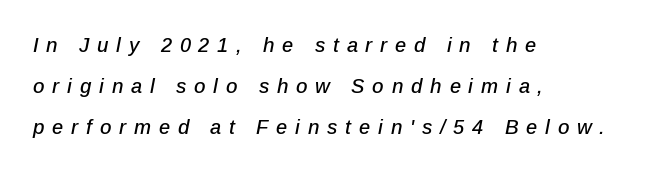
{"italic": "yes", "lean": "right", "slant_degrees": 12, "underline": "no", "align": "left", "line_spacing": "loose", "line_spacing_ratio": 2.06, "letter_spacing": "wide", "letter_spacing_em": 0.39, "glyph_px": 20}
